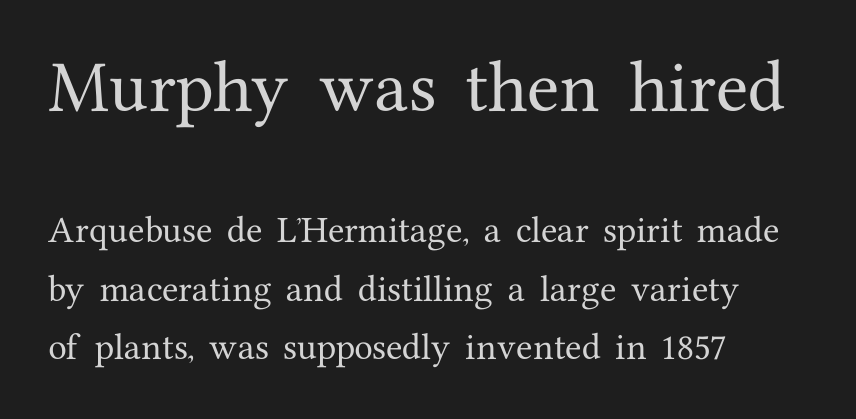
{"serif": "yes", "italic": "no", "width": "normal", "stroke_contrast": "medium", "x_height": "medium", "monospaced": "no", "underline": "no", "align": "left", "line_spacing": "loose", "line_spacing_ratio": 1.95, "letter_spacing": "normal", "letter_spacing_em": 0.0, "larger_block": "first", "size_ratio": 1.97, "glyph_px": 59}
